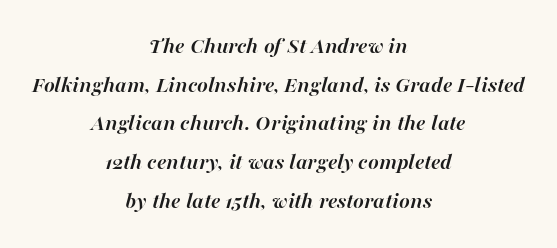
The image shows 23 px bold type, italic (leaning right); set centered, normal line spacing (1.68x), normal letter spacing, not underlined.
